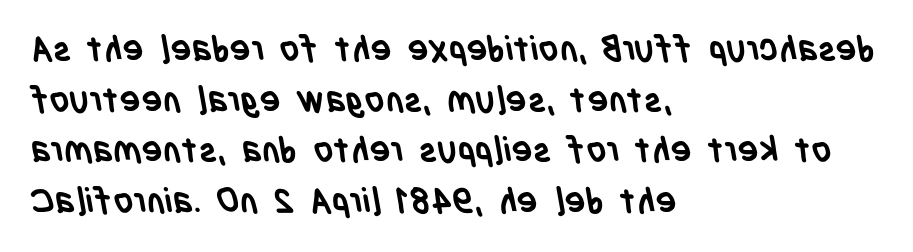
Pretty heavy lettering here — definitely bold. The compositor pushed each line to the left boundary. This sample uses plain, unmodified letter spacing. Students, observe: this is what conventionally led text looks like.
